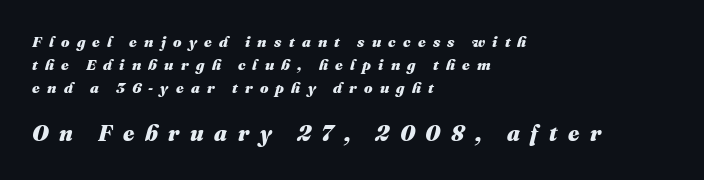
Q: Is the text bold? A: Yes.
Q: Is the text italic (slanted)? A: Yes, it leans right by about 16 degrees.
Q: Is the text underlined? A: No.
Q: How is the paragraph aligned? A: Left-aligned.
Q: Is the spacing between letters normal or unusually wide? A: Unusually wide.
Q: Is the spacing between lines tight, normal or loose? A: Normal.
Q: Which block of text is set in a larger size, the first (top) or the second (bottom)? A: The second (bottom) one.
